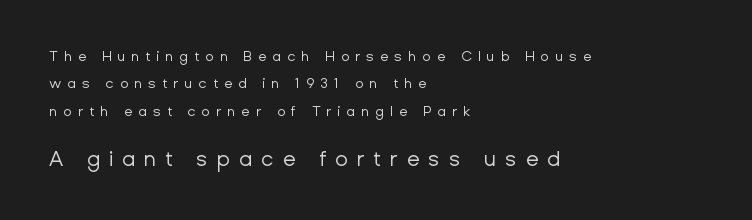
{"italic": "no", "bold": "no", "underline": "no", "align": "left", "line_spacing": "loose", "line_spacing_ratio": 1.95, "letter_spacing": "wide", "letter_spacing_em": 0.42, "larger_block": "second", "size_ratio": 1.5, "glyph_px": 21}
